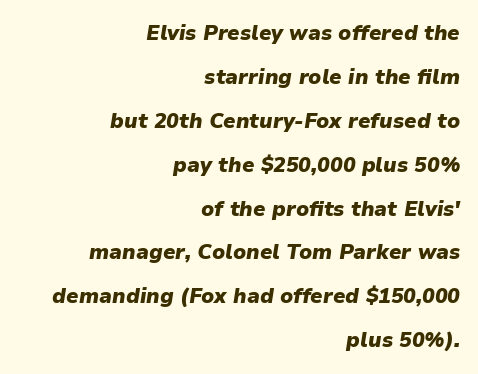
Q: Is the text bold? A: Yes.
Q: Is the text italic (slanted)? A: Yes, it leans right by about 9 degrees.
Q: Is the text underlined? A: No.
Q: How is the paragraph aligned? A: Right-aligned.
Q: Is the spacing between letters normal or unusually wide? A: Normal.
Q: Is the spacing between lines tight, normal or loose? A: Loose.
